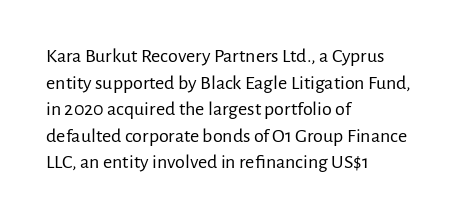
Q: Is the text bold? A: No.
Q: Is the text italic (slanted)? A: No, it is upright.
Q: Is the text underlined? A: No.
Q: How is the paragraph aligned? A: Left-aligned.
Q: Is the spacing between letters normal or unusually wide? A: Normal.
Q: Is the spacing between lines tight, normal or loose? A: Normal.
